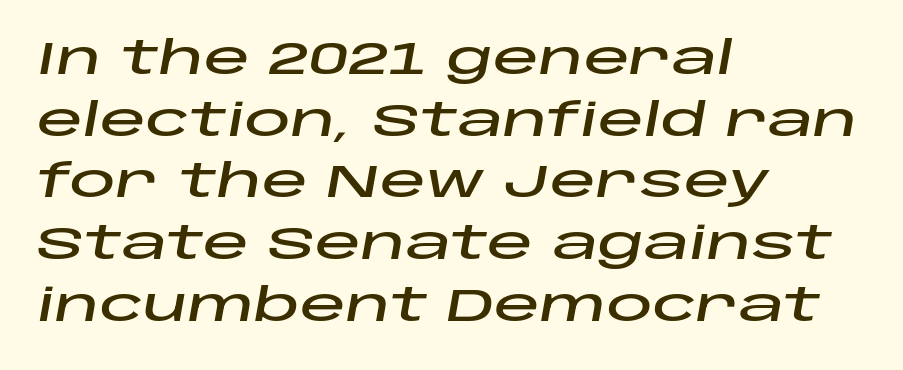
{"italic": "yes", "lean": "right", "slant_degrees": 10, "width": "wide", "stroke_contrast": "low", "x_height": "large", "monospaced": "no", "underline": "no", "align": "left", "line_spacing": "normal", "line_spacing_ratio": 1.34, "letter_spacing": "normal", "letter_spacing_em": 0.0, "glyph_px": 46}
